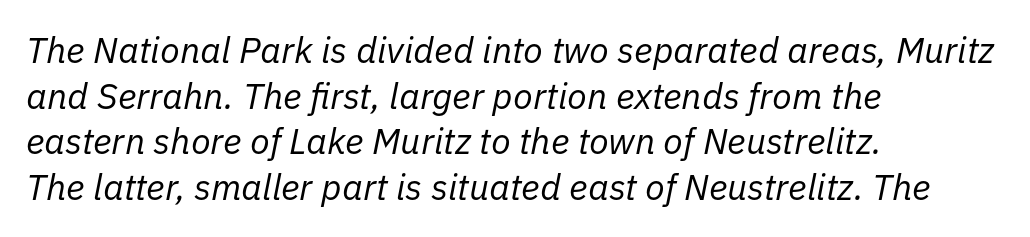
The axis of the letterforms is tilted away from vertical. Spacing between characters is what you'd get straight out of the box. Think of a printed novel: that variable character pitch is what you see here. Lines of text with bare space underneath. The lines are quadded left. Weight: in the light-to-regular range.
